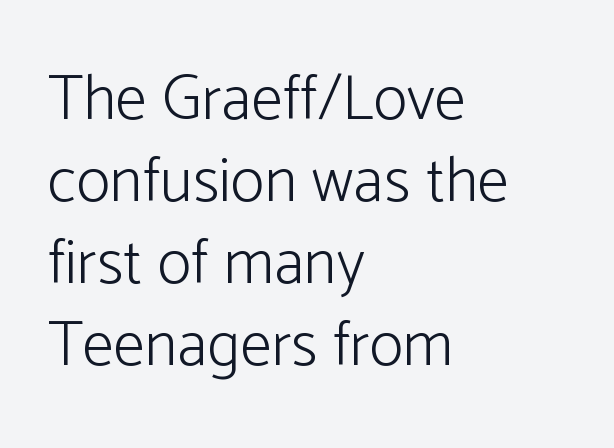
The image shows 64 px light sans-serif type, upright; set left-aligned, normal line spacing (1.28x), normal letter spacing, not underlined; low stroke contrast and a medium x-height.
